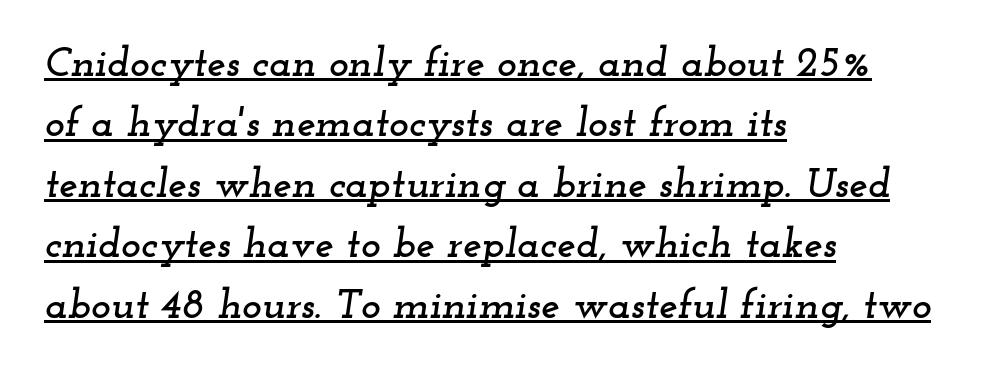
The image shows 42 px wide serif type, italic (leaning right); set left-aligned, normal line spacing (1.44x), normal letter spacing, underlined; low stroke contrast and a small x-height.
